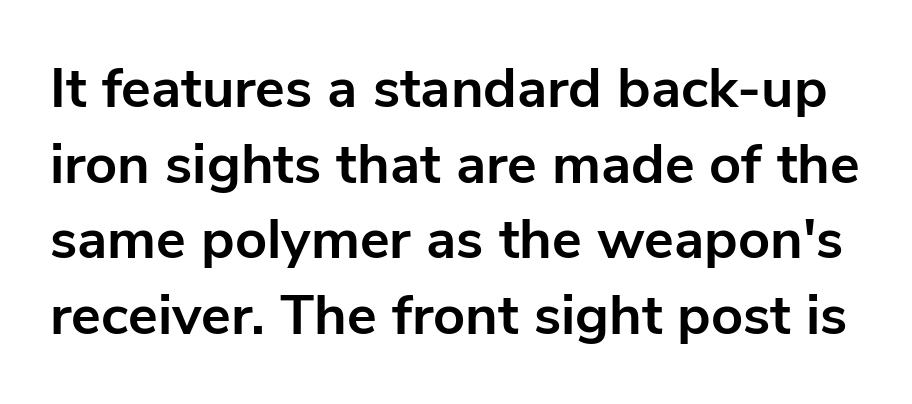
Q: Is the text bold? A: Yes.
Q: Is the text italic (slanted)? A: No, it is upright.
Q: Is the typeface a serif or a sans-serif typeface? A: Sans-serif.
Q: Is the text underlined? A: No.
Q: Is the spacing between letters normal or unusually wide? A: Normal.
Q: Is the spacing between lines tight, normal or loose? A: Normal.
Q: Width (condensed, normal, or wide)? A: Normal.
Q: Stroke contrast? A: Low.
Q: x-height? A: Medium.
Q: Monospaced? A: No.
